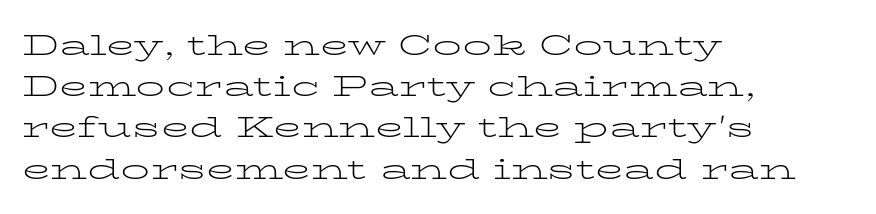
Q: Is the text bold? A: No.
Q: Is the text italic (slanted)? A: No, it is upright.
Q: Is the typeface a serif or a sans-serif typeface? A: Serif.
Q: Is the text underlined? A: No.
Q: How is the paragraph aligned? A: Left-aligned.
Q: Is the spacing between letters normal or unusually wide? A: Normal.
Q: Is the spacing between lines tight, normal or loose? A: Normal.
Q: Width (condensed, normal, or wide)? A: Wide.
Q: Stroke contrast? A: Low.
Q: x-height? A: Medium.
Q: Monospaced? A: No.
